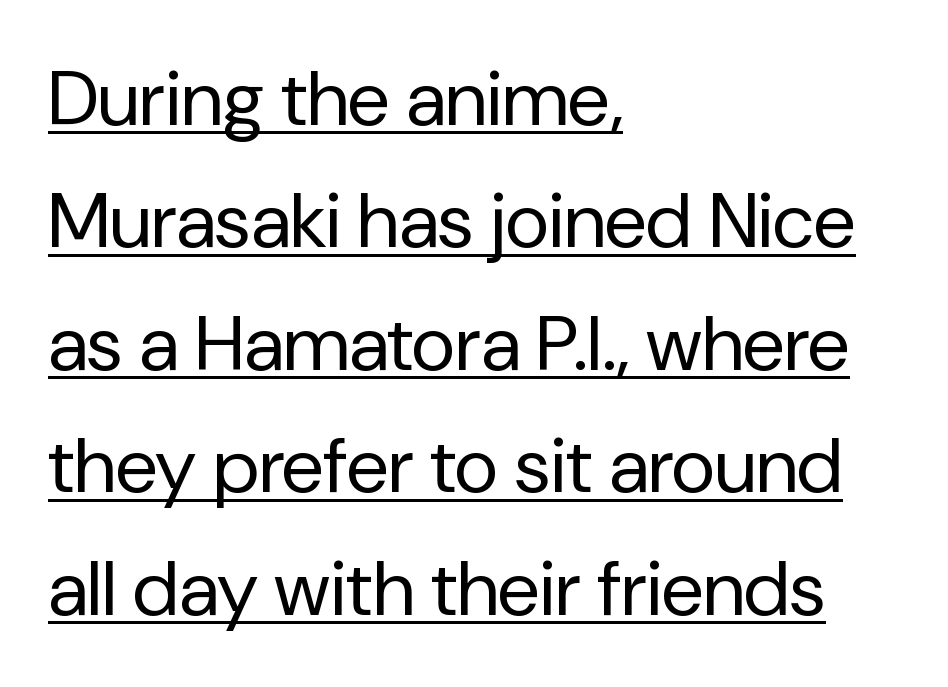
Q: Is the text bold? A: No.
Q: Is the text italic (slanted)? A: No, it is upright.
Q: Is the typeface a serif or a sans-serif typeface? A: Sans-serif.
Q: Is the text underlined? A: Yes.
Q: How is the paragraph aligned? A: Left-aligned.
Q: Is the spacing between letters normal or unusually wide? A: Normal.
Q: Is the spacing between lines tight, normal or loose? A: Normal.
Q: Width (condensed, normal, or wide)? A: Normal.
Q: Stroke contrast? A: Low.
Q: x-height? A: Medium.
Q: Monospaced? A: No.
